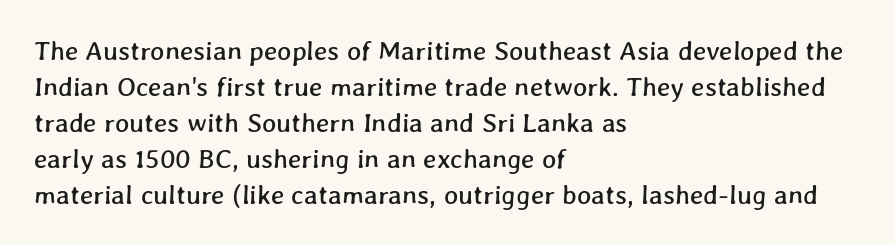
{"underline": "no", "align": "left", "line_spacing": "normal", "line_spacing_ratio": 1.33, "letter_spacing": "normal", "letter_spacing_em": 0.0, "glyph_px": 27}
